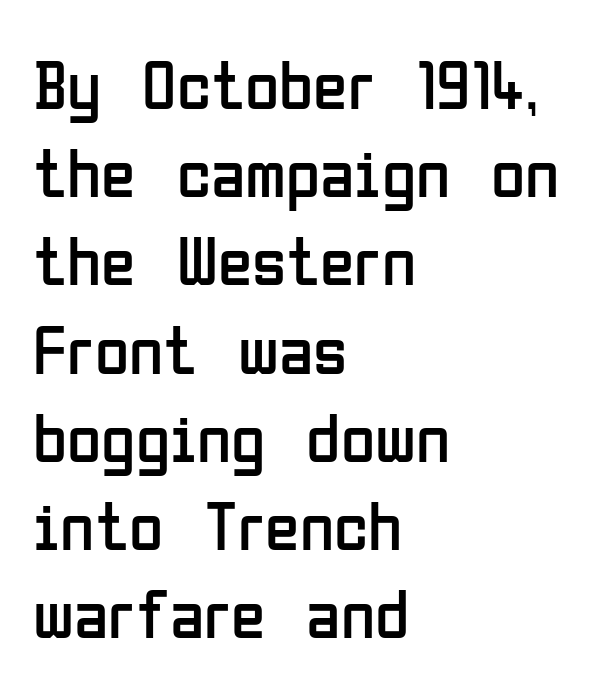
The image shows 70 px regular-weight, condensed sans-serif type, upright; set left-aligned, normal line spacing (1.26x), normal letter spacing, not underlined; low stroke contrast and a medium x-height.
